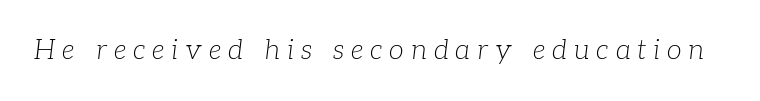
The image shows 27 px text type, italic (leaning right); set unusually wide letter spacing (+0.26 em), not underlined.
